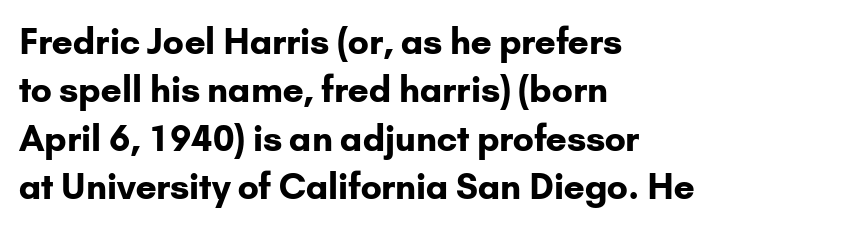
{"serif": "no", "italic": "no", "bold": "yes", "weight": "bold", "width": "normal", "stroke_contrast": "low", "x_height": "small", "monospaced": "no", "underline": "no", "align": "left", "line_spacing": "normal", "line_spacing_ratio": 1.38, "letter_spacing": "normal", "letter_spacing_em": 0.0, "glyph_px": 35}
